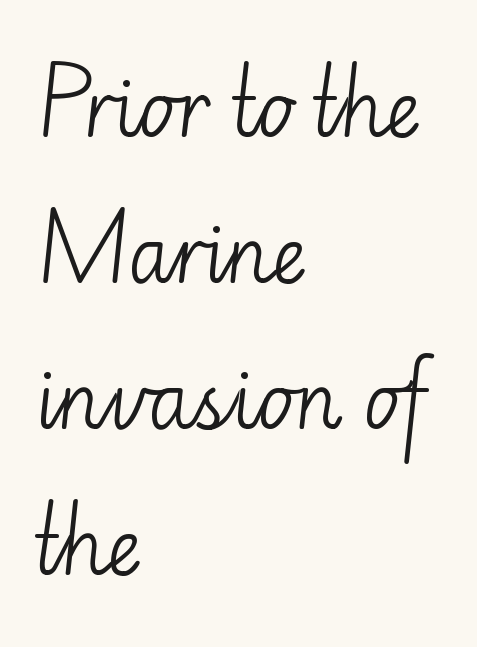
Honestly, the letter spacing is just normal — you wouldn't notice it. Is this a sans? Yes — the strokes have no serifs. Weight class: somewhere from thin through regular. A typesetter would call this proportional, since set widths differ per character. The lines in this sample share a left origin and differ only in where they stop. Type without underlining.
